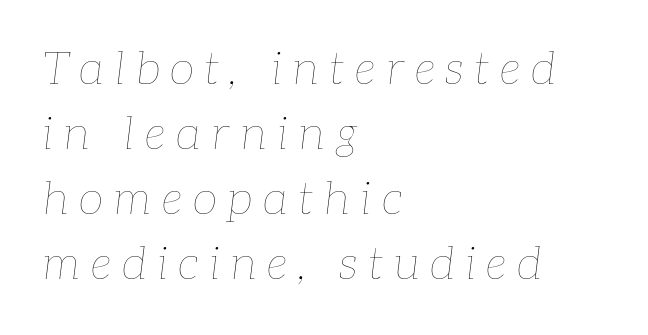
The image shows 46 px thin type, italic (leaning right); set left-aligned, normal line spacing (1.41x), unusually wide letter spacing (+0.23 em), not underlined; low stroke contrast and a medium x-height.
